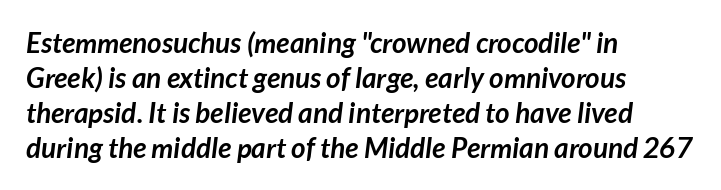
Q: Is the text bold? A: Yes.
Q: Is the typeface a serif or a sans-serif typeface? A: Sans-serif.
Q: Is the text underlined? A: No.
Q: How is the paragraph aligned? A: Left-aligned.
Q: Is the spacing between letters normal or unusually wide? A: Normal.
Q: Is the spacing between lines tight, normal or loose? A: Normal.
Q: Width (condensed, normal, or wide)? A: Normal.
Q: Stroke contrast? A: Low.
Q: x-height? A: Medium.
Q: Monospaced? A: No.
